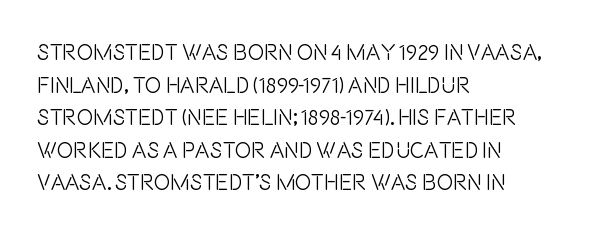
Q: Is the text bold? A: No.
Q: Is the text italic (slanted)? A: No, it is upright.
Q: Is the text underlined? A: No.
Q: How is the paragraph aligned? A: Left-aligned.
Q: Is the spacing between letters normal or unusually wide? A: Normal.
Q: Is the spacing between lines tight, normal or loose? A: Normal.
